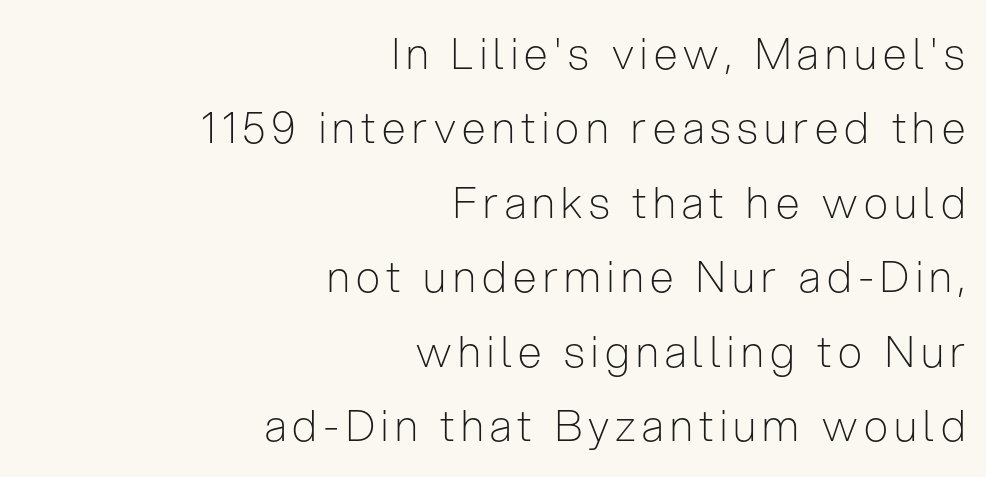
Q: Is the text bold? A: No.
Q: Is the text italic (slanted)? A: No, it is upright.
Q: Is the typeface a serif or a sans-serif typeface? A: Sans-serif.
Q: Is the text underlined? A: No.
Q: How is the paragraph aligned? A: Right-aligned.
Q: Width (condensed, normal, or wide)? A: Condensed.
Q: Stroke contrast? A: Low.
Q: x-height? A: Medium.
Q: Monospaced? A: No.
